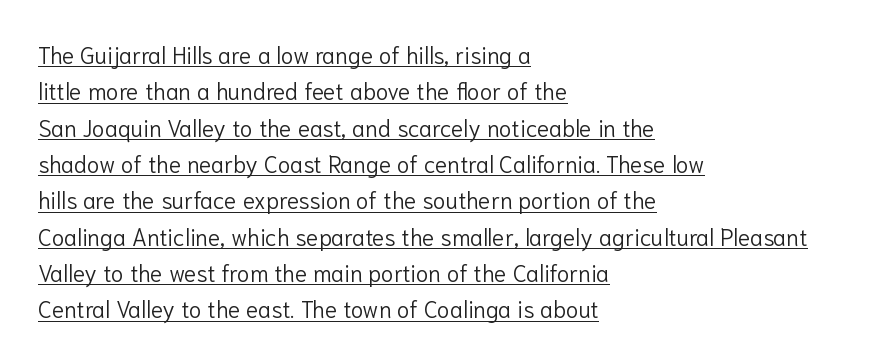
A baseline rule has been typeset under these characters. One-word summary of the alignment: left. The type is set solid horizontally, with unmodified tracking. Evenly set lines give the paragraph a standard silhouette. This reads as an unemphasized weight, regular at the heaviest.
